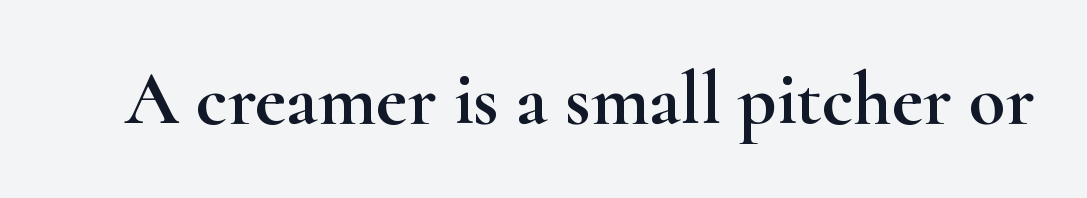
Q: Is the text italic (slanted)? A: No, it is upright.
Q: Is the typeface a serif or a sans-serif typeface? A: Serif.
Q: Is the text underlined? A: No.
Q: Is the spacing between letters normal or unusually wide? A: Normal.
Q: Width (condensed, normal, or wide)? A: Wide.
Q: Stroke contrast? A: High.
Q: x-height? A: Small.
Q: Monospaced? A: No.
